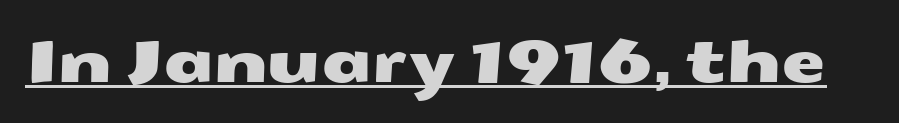
{"serif": "no", "width": "wide", "stroke_contrast": "medium", "x_height": "medium", "monospaced": "no", "underline": "yes", "letter_spacing": "normal", "letter_spacing_em": 0.0, "glyph_px": 57}
